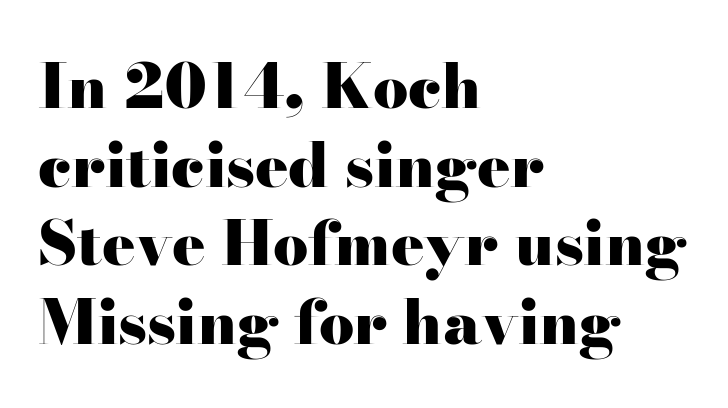
The image shows 62 px heavy, wide serif type, upright; set left-aligned, normal line spacing (1.27x), normal letter spacing, not underlined; high stroke contrast and a small x-height.
